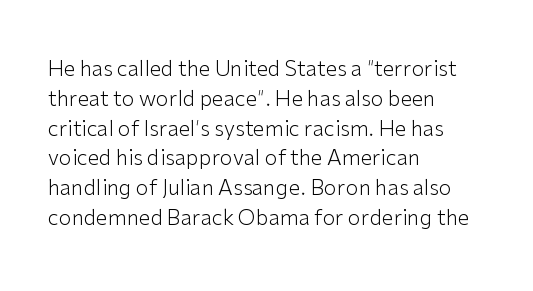
Q: Is the text bold? A: No.
Q: Is the text italic (slanted)? A: No, it is upright.
Q: Is the text underlined? A: No.
Q: How is the paragraph aligned? A: Left-aligned.
Q: Is the spacing between letters normal or unusually wide? A: Normal.
Q: Is the spacing between lines tight, normal or loose? A: Normal.
